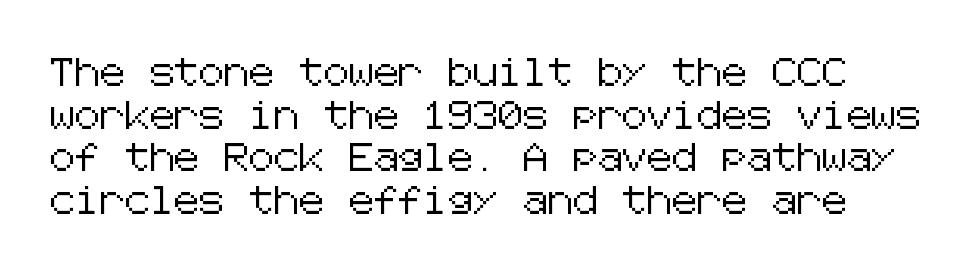
The typeface chosen for these lines omits serifs. In terms of leading, this rendering sits right in the middle. Lines of text with bare space underneath. Characters follow at the spacing the type designer built in. Tall strokes in this sample are plumb rather than angled.
